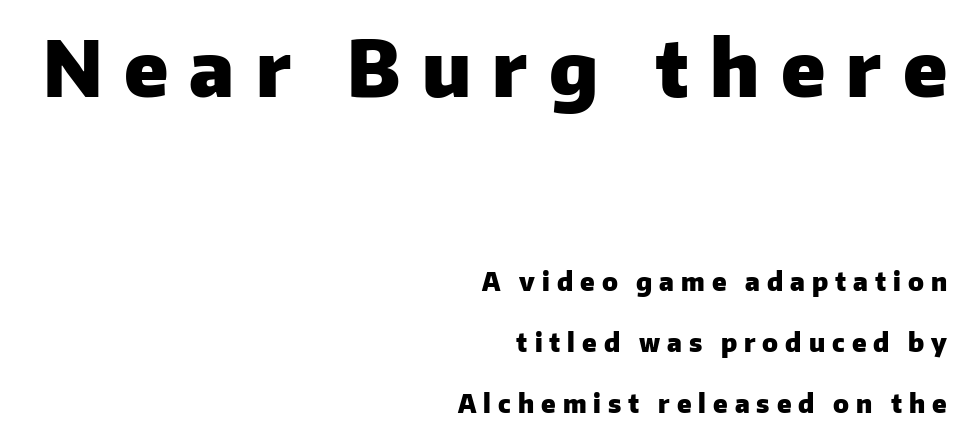
Q: Is the text bold? A: Yes.
Q: Is the text italic (slanted)? A: No, it is upright.
Q: Is the typeface a serif or a sans-serif typeface? A: Sans-serif.
Q: Is the text underlined? A: No.
Q: How is the paragraph aligned? A: Right-aligned.
Q: Is the spacing between letters normal or unusually wide? A: Unusually wide.
Q: Is the spacing between lines tight, normal or loose? A: Loose.
Q: Which block of text is set in a larger size, the first (top) or the second (bottom)? A: The first (top) one.
Q: Width (condensed, normal, or wide)? A: Normal.
Q: Stroke contrast? A: Low.
Q: x-height? A: Medium.
Q: Monospaced? A: No.
